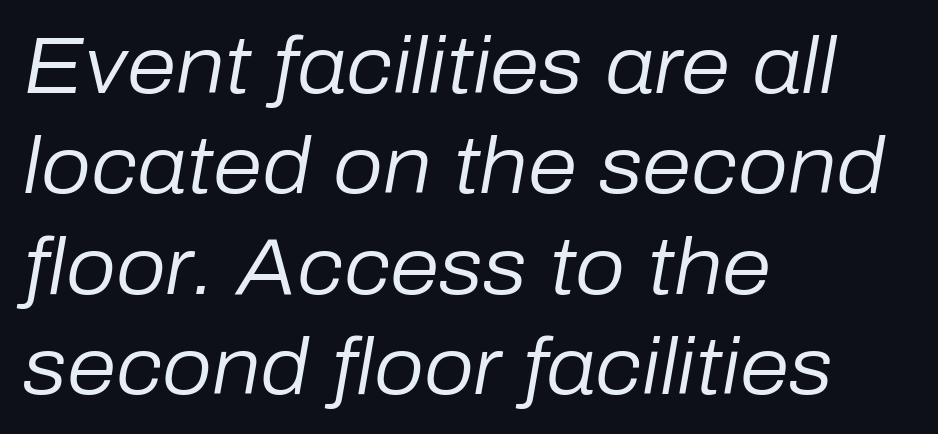
Q: Is the text bold? A: No.
Q: Is the text italic (slanted)? A: Yes, it leans right by about 10 degrees.
Q: Is the text underlined? A: No.
Q: How is the paragraph aligned? A: Left-aligned.
Q: Is the spacing between letters normal or unusually wide? A: Normal.
Q: Is the spacing between lines tight, normal or loose? A: Normal.
Q: Width (condensed, normal, or wide)? A: Normal.
Q: Stroke contrast? A: Low.
Q: x-height? A: Medium.
Q: Monospaced? A: No.
